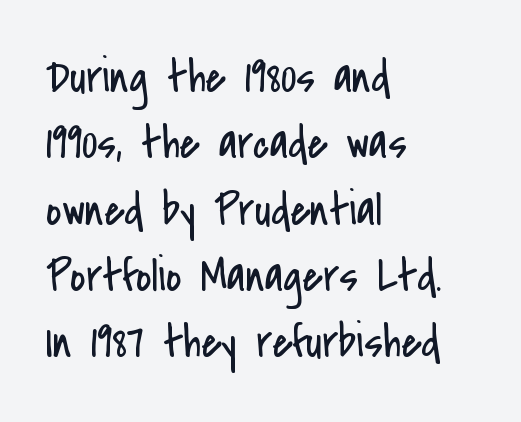
Q: Is the text bold? A: No.
Q: Is the text italic (slanted)? A: No, it is upright.
Q: Is the typeface a serif or a sans-serif typeface? A: Sans-serif.
Q: Is the text underlined? A: No.
Q: How is the paragraph aligned? A: Left-aligned.
Q: Is the spacing between letters normal or unusually wide? A: Normal.
Q: Is the spacing between lines tight, normal or loose? A: Normal.
Q: Width (condensed, normal, or wide)? A: Condensed.
Q: Stroke contrast? A: Low.
Q: x-height? A: Small.
Q: Monospaced? A: No.
